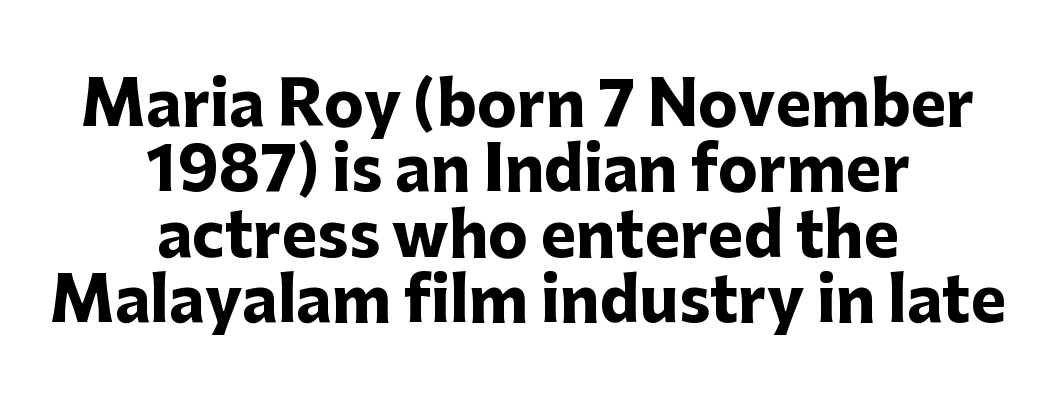
The image shows 60 px heavy sans-serif type, upright; set centered, tight line spacing (1.09x), normal letter spacing, not underlined; low stroke contrast and a medium x-height.
